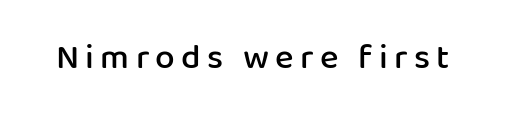
Q: Is the text bold? A: Semi-bold.
Q: Is the text italic (slanted)? A: No, it is upright.
Q: Is the typeface a serif or a sans-serif typeface? A: Sans-serif.
Q: Is the text underlined? A: No.
Q: Width (condensed, normal, or wide)? A: Normal.
Q: Stroke contrast? A: Low.
Q: x-height? A: Medium.
Q: Monospaced? A: No.
